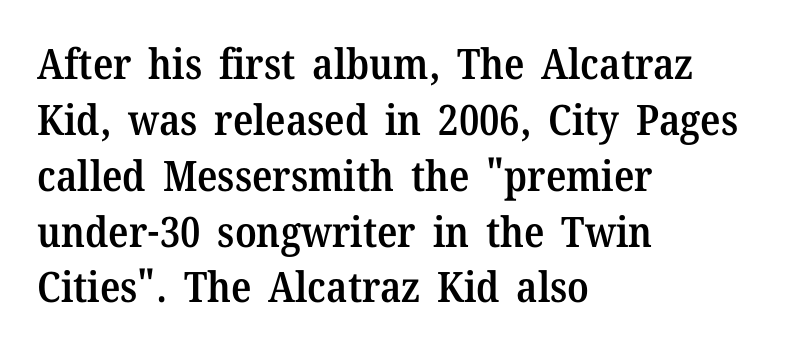
Horizontal alignment here is leftward, the default for most running prose. What's the leading like? Ordinary, nothing unusual. Italic? Not at all — the glyphs are vertical. Plain, unruled lines of type. The designer went with a serif here, giving each stem small feet.
